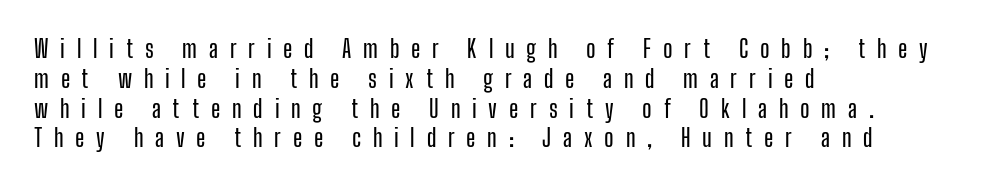
Posture: upright roman. The lines in this sample share a left origin and differ only in where they stop. The space directly below the letters is spotless. Compared with typical body copy, the letter spacing here is much looser.
